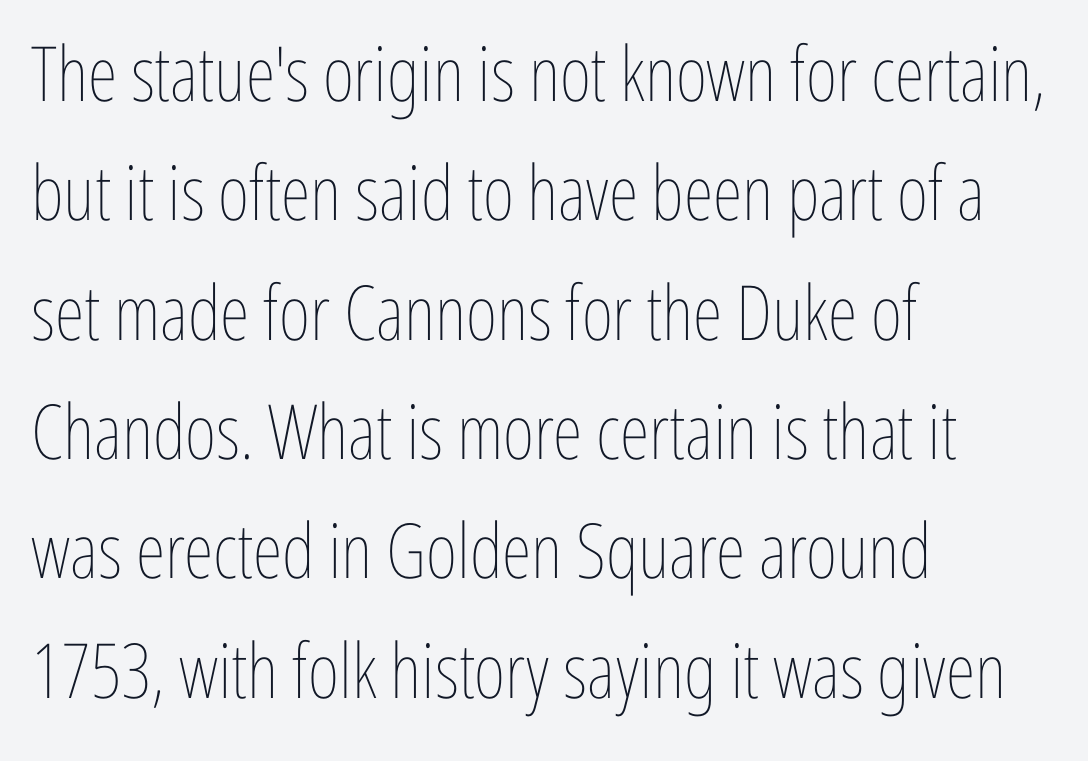
{"italic": "no", "bold": "no", "weight": "thin", "width": "condensed", "stroke_contrast": "low", "x_height": "medium", "monospaced": "no", "underline": "no", "align": "left", "line_spacing": "normal", "line_spacing_ratio": 1.57, "letter_spacing": "normal", "letter_spacing_em": 0.0, "glyph_px": 76}
